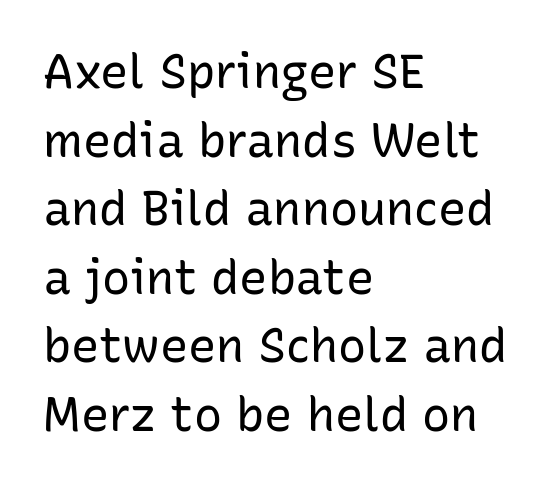
Q: Is the text bold? A: No.
Q: Is the text italic (slanted)? A: No, it is upright.
Q: Is the typeface a serif or a sans-serif typeface? A: Sans-serif.
Q: Is the text underlined? A: No.
Q: How is the paragraph aligned? A: Left-aligned.
Q: Is the spacing between letters normal or unusually wide? A: Normal.
Q: Is the spacing between lines tight, normal or loose? A: Normal.
Q: Width (condensed, normal, or wide)? A: Normal.
Q: Stroke contrast? A: Low.
Q: x-height? A: Medium.
Q: Monospaced? A: No.
